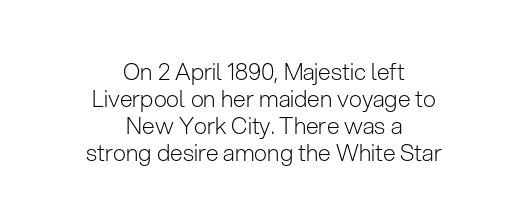
{"italic": "no", "bold": "no", "underline": "no", "align": "center", "line_spacing_ratio": 1.18, "letter_spacing": "normal", "letter_spacing_em": 0.0, "glyph_px": 23}
